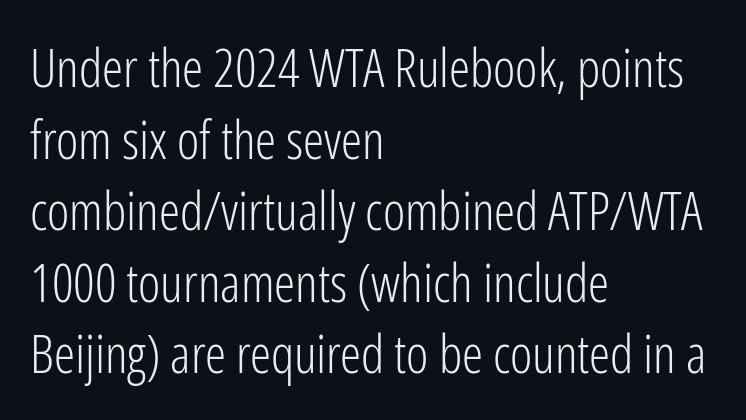
{"serif": "no", "italic": "no", "bold": "no", "weight": "light", "width": "condensed", "stroke_contrast": "low", "x_height": "medium", "monospaced": "no", "underline": "no", "align": "left", "line_spacing": "normal", "line_spacing_ratio": 1.35, "letter_spacing": "normal", "letter_spacing_em": 0.0, "glyph_px": 53}
